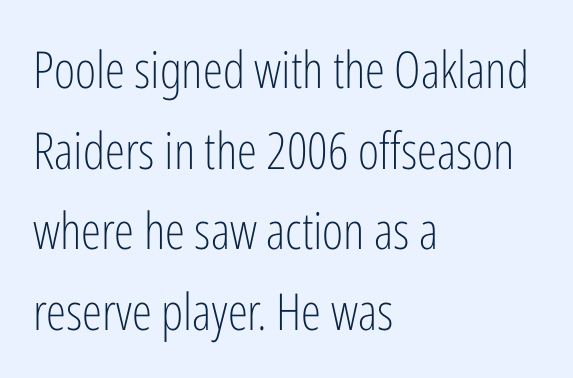
{"serif": "no", "italic": "no", "bold": "no", "weight": "light", "width": "condensed", "stroke_contrast": "low", "x_height": "medium", "monospaced": "no", "underline": "no", "align": "left", "line_spacing": "normal", "line_spacing_ratio": 1.58, "letter_spacing": "normal", "letter_spacing_em": 0.0, "glyph_px": 51}
